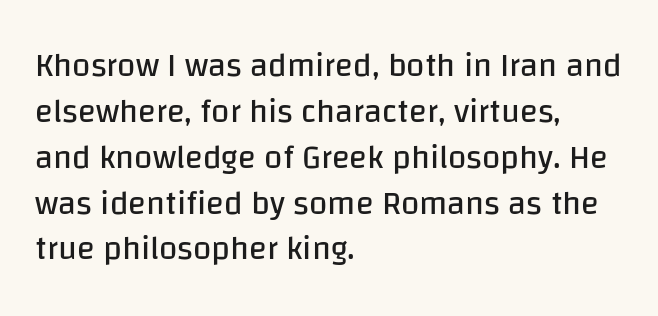
Letter spacing: default. The strip under each line holds only bare page. Baseline-to-baseline distance is the conventional proportion of letter height. Varying glyph widths throughout — classic text-font behaviour. Unlike a traditional serif, this face leaves its strokes unadorned.
